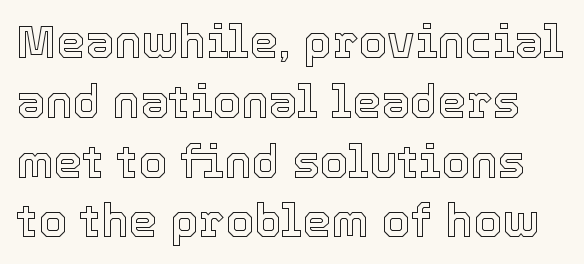
Q: Is the text italic (slanted)? A: No, it is upright.
Q: Is the text underlined? A: No.
Q: Is the spacing between letters normal or unusually wide? A: Normal.
Q: Is the spacing between lines tight, normal or loose? A: Normal.
Q: Width (condensed, normal, or wide)? A: Normal.
Q: x-height? A: Medium.
Q: Monospaced? A: No.
